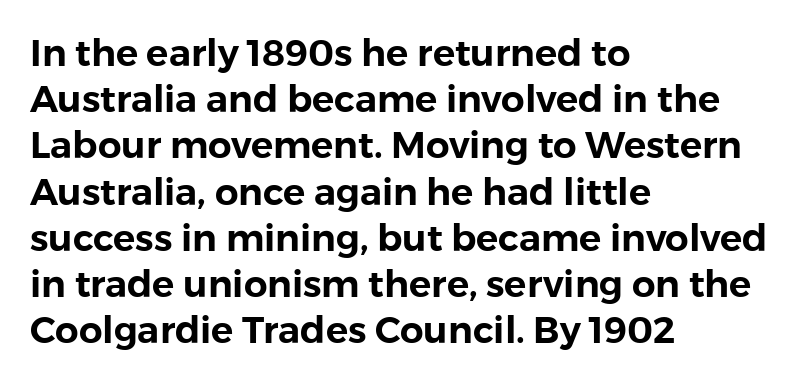
What stands out about the letter spacing? Nothing — it is the standard amount. The axis of the letterforms is exactly vertical. The space beneath each line is pristine and unruled. The line-height multiplier appears to be the usual default.
